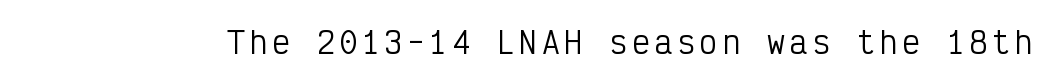
The image shows 30 px regular-weight, condensed sans-serif type, upright, monospaced; set not underlined; low stroke contrast and a medium x-height.
